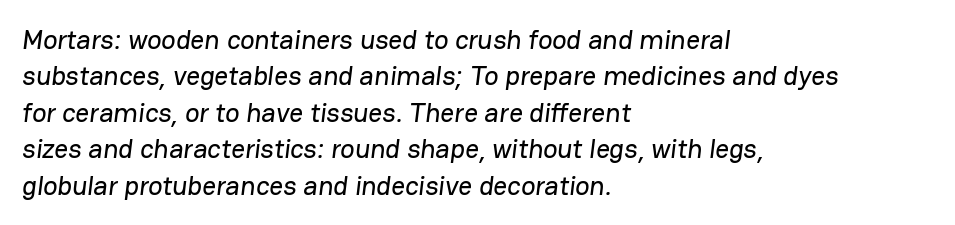
Q: Is the text underlined? A: No.
Q: How is the paragraph aligned? A: Left-aligned.
Q: Is the spacing between letters normal or unusually wide? A: Normal.
Q: Is the spacing between lines tight, normal or loose? A: Normal.
